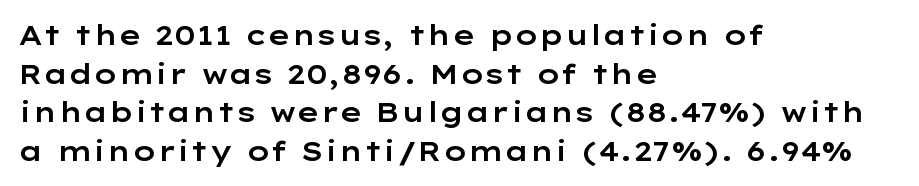
Tracking value appears to be zero — textbook default spacing. The font's upright variant was chosen for this text. Alignment: flush left. Rows of type keep a routine distance in the vertical direction. This rendering features lettering with no underline.
